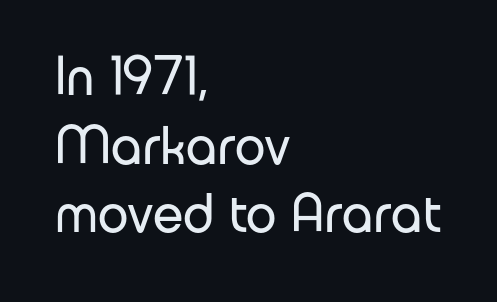
{"serif": "no", "italic": "no", "bold": "no", "weight": "regular", "width": "normal", "stroke_contrast": "low", "x_height": "medium", "monospaced": "no", "underline": "no", "align": "left", "line_spacing": "normal", "line_spacing_ratio": 1.25, "letter_spacing": "normal", "letter_spacing_em": 0.0, "glyph_px": 55}
